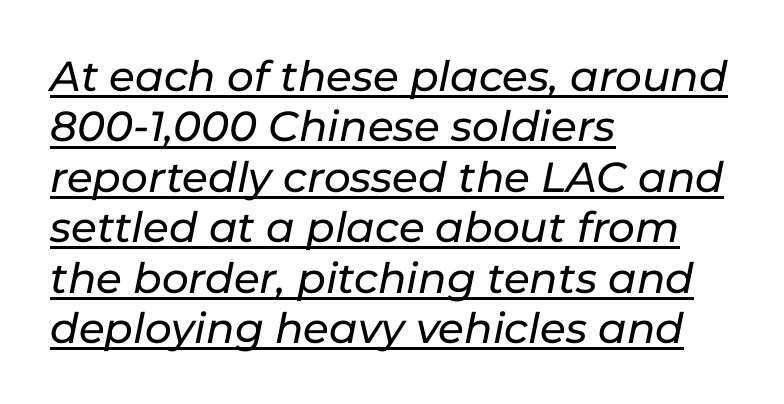
The image shows 42 px text type, italic (leaning right); set left-aligned, line spacing 1.2x, normal letter spacing, underlined; low stroke contrast and a medium x-height.
